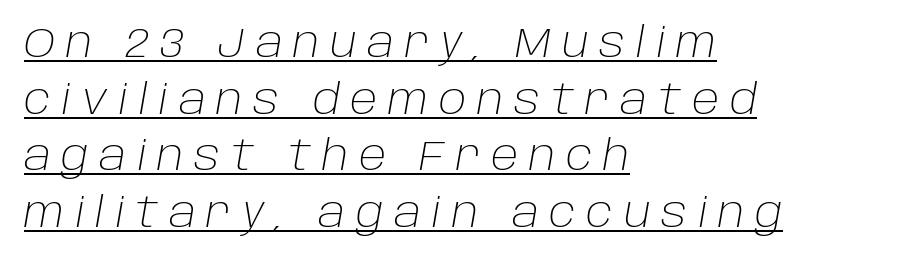
The image shows 41 px light type, italic (leaning right); set left-aligned, normal line spacing (1.38x), unusually wide letter spacing (+0.26 em), underlined; low stroke contrast and a large x-height.
